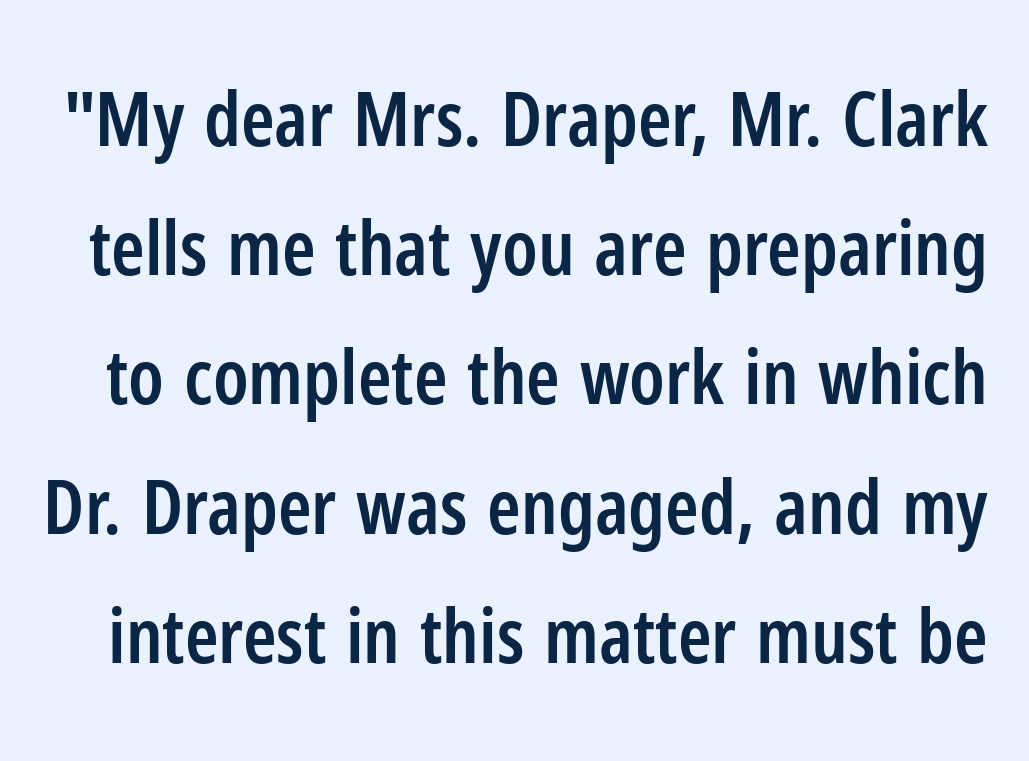
{"serif": "no", "italic": "no", "bold": "semi", "weight": "semibold", "width": "condensed", "stroke_contrast": "low", "x_height": "medium", "monospaced": "no", "underline": "no", "line_spacing": "normal", "line_spacing_ratio": 1.7, "letter_spacing": "normal", "letter_spacing_em": 0.0, "glyph_px": 76}
